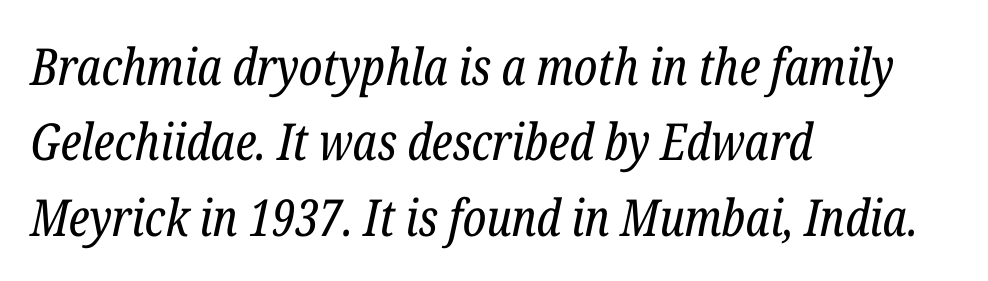
{"serif": "yes", "italic": "yes", "lean": "right", "slant_degrees": 12, "bold": "no", "weight": "regular", "width": "condensed", "stroke_contrast": "low", "x_height": "medium", "monospaced": "no", "underline": "no", "align": "left", "line_spacing": "normal", "line_spacing_ratio": 1.48, "letter_spacing": "normal", "letter_spacing_em": 0.0, "glyph_px": 51}
